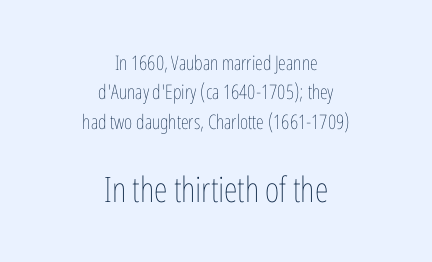
{"italic": "no", "bold": "no", "weight": "thin", "width": "condensed", "stroke_contrast": "low", "x_height": "medium", "monospaced": "no", "underline": "no", "align": "center", "line_spacing": "normal", "line_spacing_ratio": 1.47, "letter_spacing": "normal", "letter_spacing_em": 0.0, "larger_block": "second", "size_ratio": 1.75, "glyph_px": 35}
